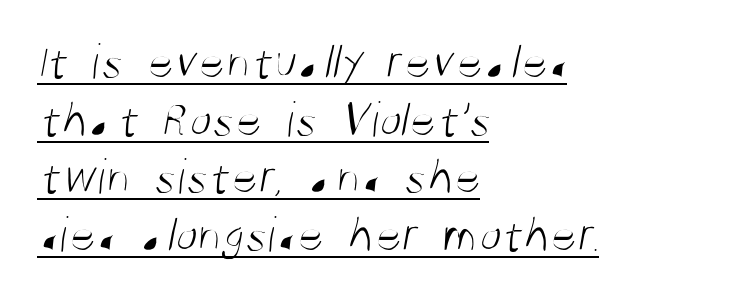
The image shows 51 px light, condensed sans-serif type; set left-aligned, tight line spacing (1.13x), normal letter spacing, underlined; medium stroke contrast and a large x-height.
